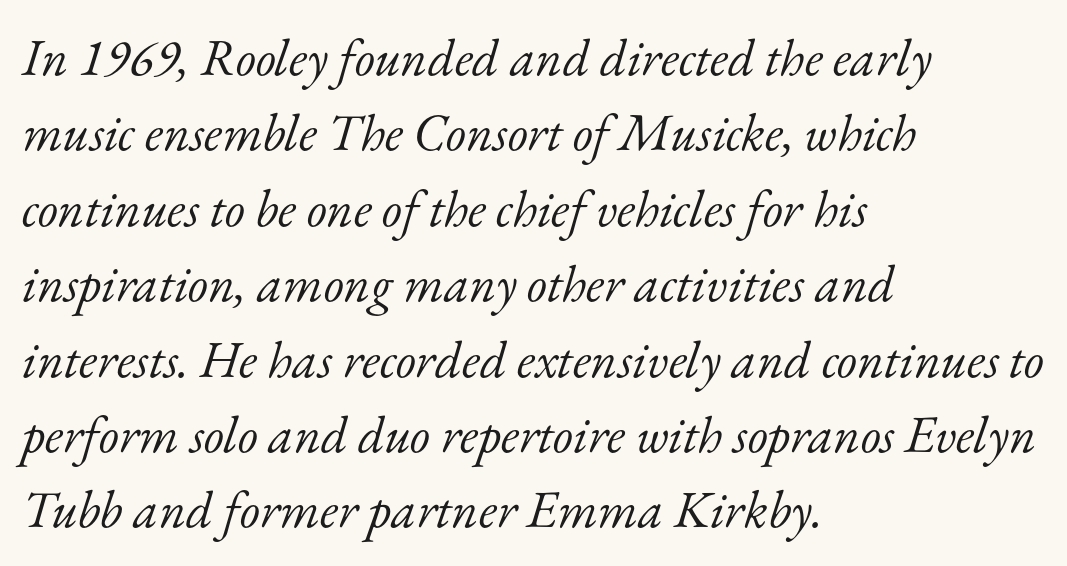
A typesetter would call this proportional, since set widths differ per character. The weight tops out at a normal text grade. The passage shown stacks its lines at a standard gap. Type style note: has serifs. What stands out about the letter spacing? Nothing — it is the standard amount. Bare-footed words on every line.
